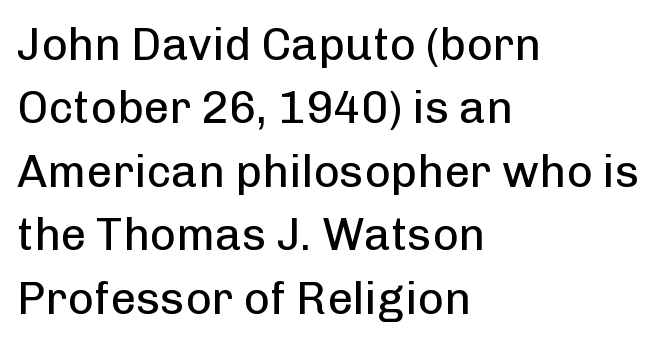
Q: Is the text bold? A: No.
Q: Is the text italic (slanted)? A: No, it is upright.
Q: Is the typeface a serif or a sans-serif typeface? A: Sans-serif.
Q: Is the text underlined? A: No.
Q: How is the paragraph aligned? A: Left-aligned.
Q: Is the spacing between letters normal or unusually wide? A: Normal.
Q: Is the spacing between lines tight, normal or loose? A: Normal.
Q: Width (condensed, normal, or wide)? A: Normal.
Q: Stroke contrast? A: Low.
Q: x-height? A: Medium.
Q: Monospaced? A: No.
